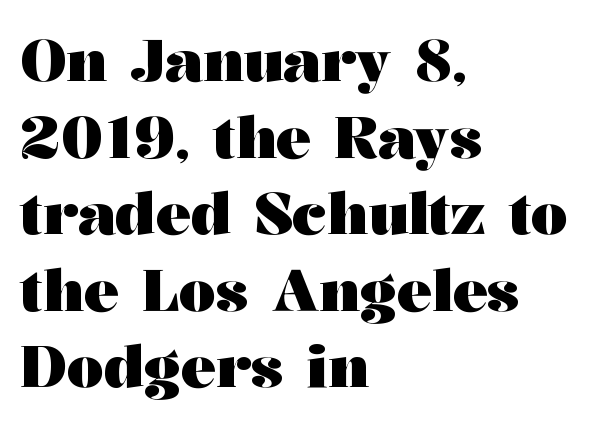
Upright lettering throughout. This rendering features lettering with no underline. Horizontal alignment here is leftward, the default for most running prose. Is the type bold? Yes — the strokes are clearly thick and heavy. Do the characters align in a grid? No, the font is proportional.
